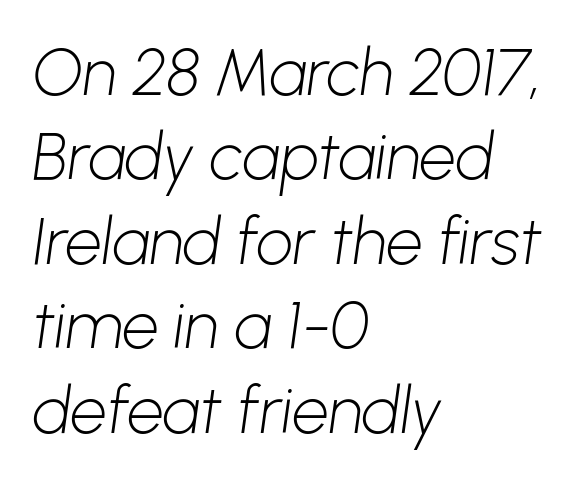
The image shows 65 px light sans-serif type; set left-aligned, normal line spacing (1.3x), normal letter spacing, not underlined; low stroke contrast and a medium x-height.
